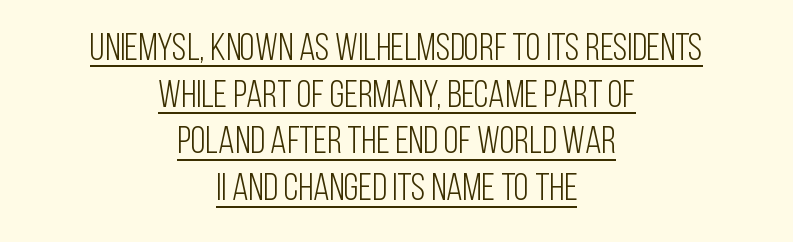
The characters display no serif detailing; their extremities are plain. Has an underline been added? It has. No extra ink here — the face is not bold. Looks like regular typesetting: each glyph gets only the width it needs. Both edges are ragged and mirror each other, which tells us the setting is centered. Nope, not italic — everything's standing straight.
